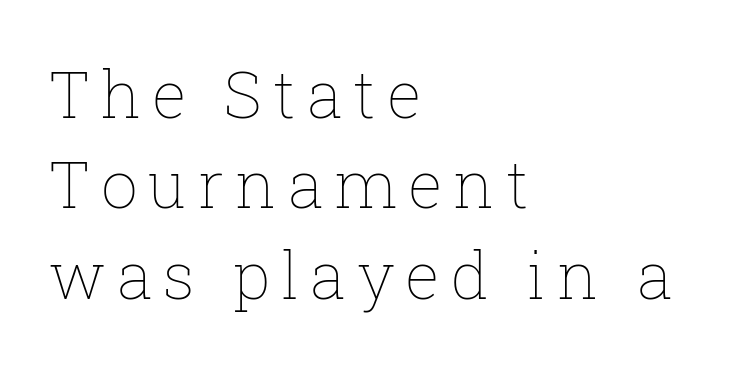
{"italic": "no", "bold": "no", "weight": "thin", "width": "normal", "stroke_contrast": "low", "x_height": "medium", "monospaced": "no", "underline": "no", "align": "left", "line_spacing": "normal", "line_spacing_ratio": 1.39, "glyph_px": 65}
